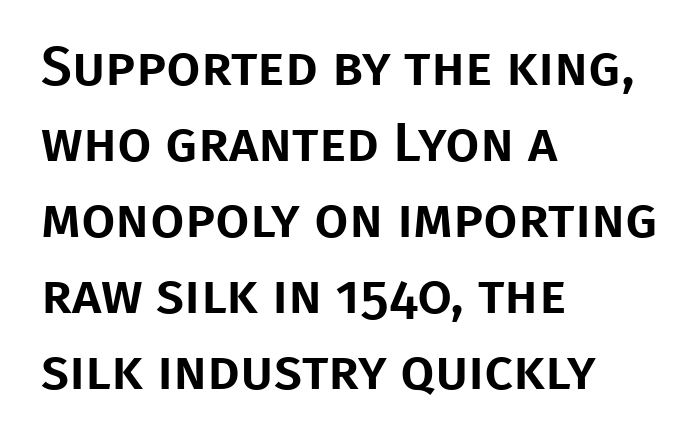
{"serif": "no", "italic": "no", "width": "normal", "stroke_contrast": "low", "x_height": "large", "monospaced": "no", "underline": "no", "align": "left", "line_spacing": "normal", "line_spacing_ratio": 1.38, "letter_spacing": "normal", "letter_spacing_em": 0.0, "glyph_px": 55}
